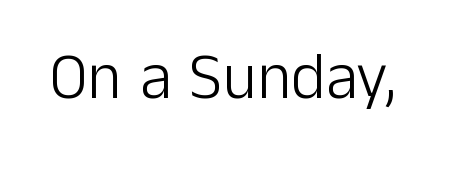
The image shows 65 px light sans-serif type, upright; set normal letter spacing, not underlined; low stroke contrast and a medium x-height.
